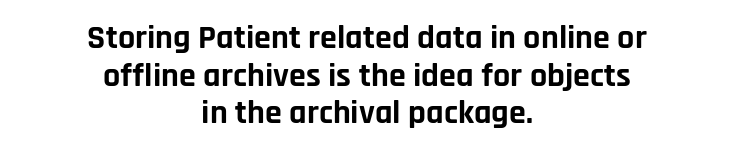
Q: Is the text bold? A: Yes.
Q: Is the text italic (slanted)? A: No, it is upright.
Q: Is the typeface a serif or a sans-serif typeface? A: Sans-serif.
Q: Is the text underlined? A: No.
Q: How is the paragraph aligned? A: Centered.
Q: Is the spacing between letters normal or unusually wide? A: Normal.
Q: Is the spacing between lines tight, normal or loose? A: Tight.
Q: Width (condensed, normal, or wide)? A: Normal.
Q: Stroke contrast? A: Low.
Q: x-height? A: Large.
Q: Monospaced? A: No.
